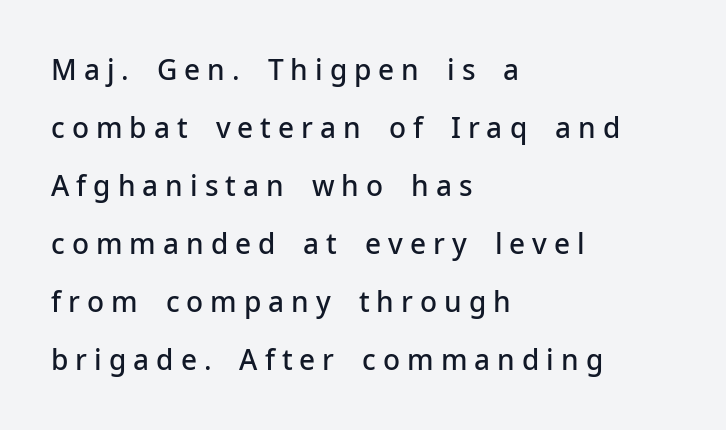
{"serif": "no", "italic": "no", "bold": "semi", "weight": "semibold", "width": "normal", "stroke_contrast": "low", "x_height": "medium", "monospaced": "no", "underline": "no", "align": "left", "line_spacing": "loose", "line_spacing_ratio": 2.07, "letter_spacing": "wide", "letter_spacing_em": 0.25, "glyph_px": 28}
